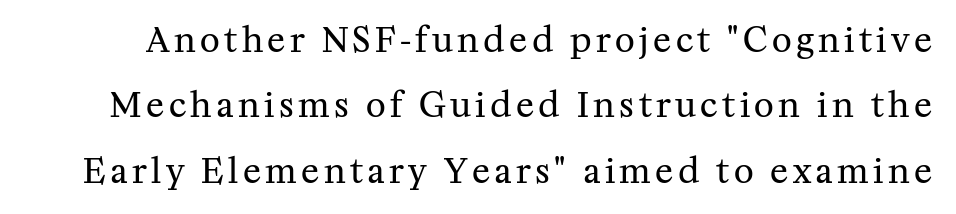
Q: Is the text bold? A: No.
Q: Is the text italic (slanted)? A: No, it is upright.
Q: Is the typeface a serif or a sans-serif typeface? A: Serif.
Q: Is the text underlined? A: No.
Q: Is the spacing between lines tight, normal or loose? A: Loose.
Q: Width (condensed, normal, or wide)? A: Normal.
Q: Stroke contrast? A: Medium.
Q: x-height? A: Medium.
Q: Monospaced? A: No.
